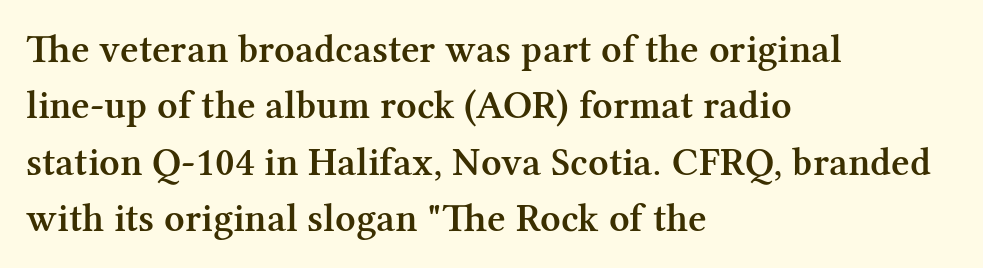
The image shows 40 px semibold serif type, upright; set left-aligned, normal line spacing (1.41x), normal letter spacing, not underlined; medium stroke contrast and a medium x-height.
